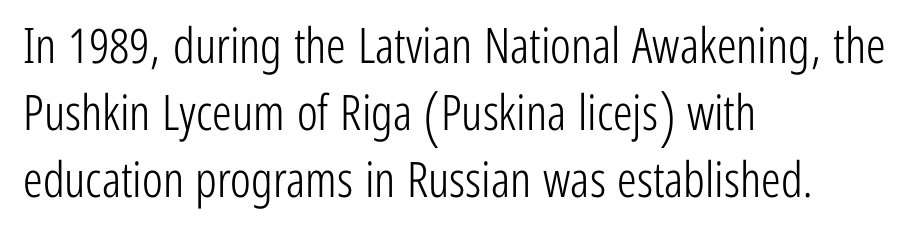
The image shows 49 px light, condensed sans-serif type, upright; set left-aligned, normal line spacing (1.37x), normal letter spacing, not underlined; low stroke contrast and a medium x-height.
